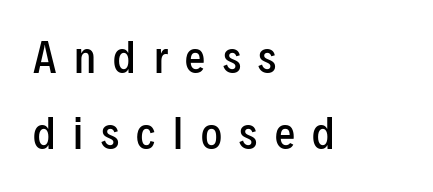
Q: Is the text bold? A: Semi-bold.
Q: Is the text italic (slanted)? A: No, it is upright.
Q: Is the typeface a serif or a sans-serif typeface? A: Sans-serif.
Q: Is the text underlined? A: No.
Q: How is the paragraph aligned? A: Left-aligned.
Q: Is the spacing between letters normal or unusually wide? A: Unusually wide.
Q: Is the spacing between lines tight, normal or loose? A: Loose.
Q: Width (condensed, normal, or wide)? A: Condensed.
Q: Stroke contrast? A: Low.
Q: x-height? A: Medium.
Q: Monospaced? A: No.
